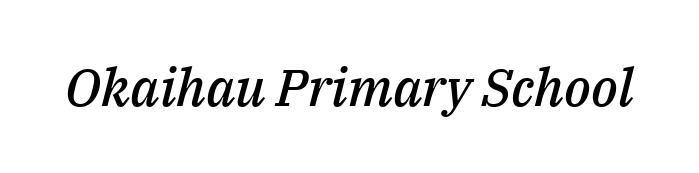
{"italic": "yes", "lean": "right", "slant_degrees": 14, "bold": "semi", "weight": "semibold", "width": "normal", "stroke_contrast": "medium", "x_height": "medium", "monospaced": "no", "underline": "no", "letter_spacing": "normal", "letter_spacing_em": 0.0, "glyph_px": 52}
